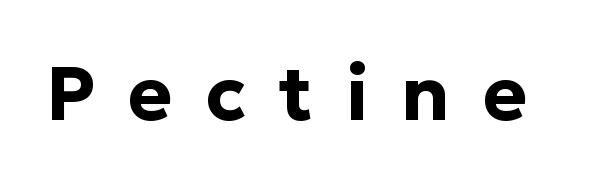
Q: Is the text bold? A: Yes.
Q: Is the text italic (slanted)? A: No, it is upright.
Q: Is the typeface a serif or a sans-serif typeface? A: Sans-serif.
Q: Is the text underlined? A: No.
Q: Is the spacing between letters normal or unusually wide? A: Unusually wide.
Q: Width (condensed, normal, or wide)? A: Normal.
Q: Stroke contrast? A: Low.
Q: x-height? A: Medium.
Q: Monospaced? A: No.
